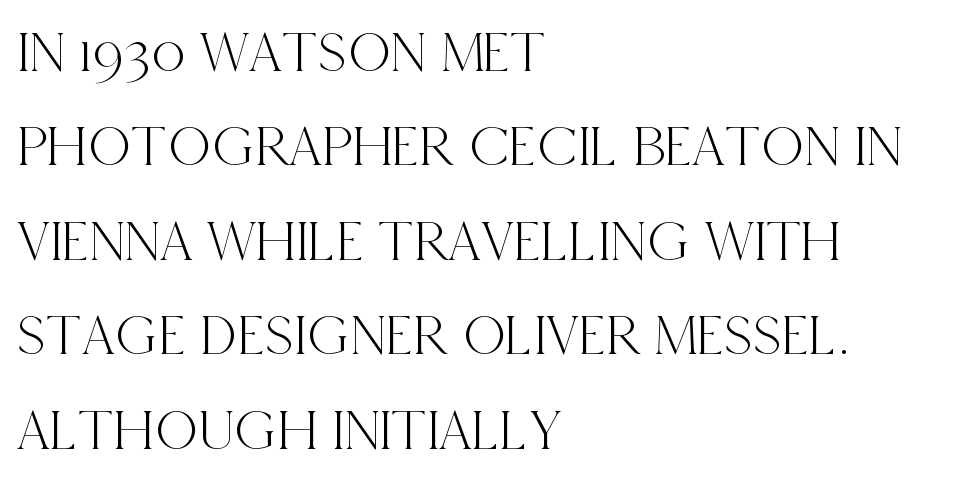
Q: Is the text italic (slanted)? A: No, it is upright.
Q: Is the typeface a serif or a sans-serif typeface? A: Serif.
Q: Is the text underlined? A: No.
Q: How is the paragraph aligned? A: Left-aligned.
Q: Is the spacing between letters normal or unusually wide? A: Normal.
Q: Is the spacing between lines tight, normal or loose? A: Normal.
Q: Width (condensed, normal, or wide)? A: Condensed.
Q: x-height? A: Large.
Q: Monospaced? A: No.
